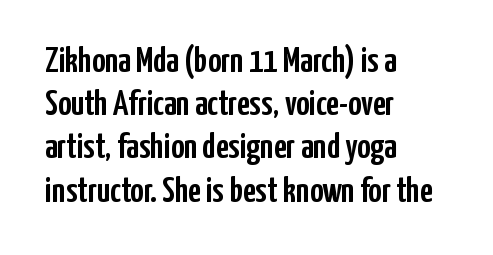
{"serif": "no", "italic": "no", "width": "condensed", "stroke_contrast": "low", "x_height": "medium", "monospaced": "no", "underline": "no", "align": "left", "line_spacing_ratio": 1.2, "letter_spacing": "normal", "letter_spacing_em": 0.0, "glyph_px": 36}
